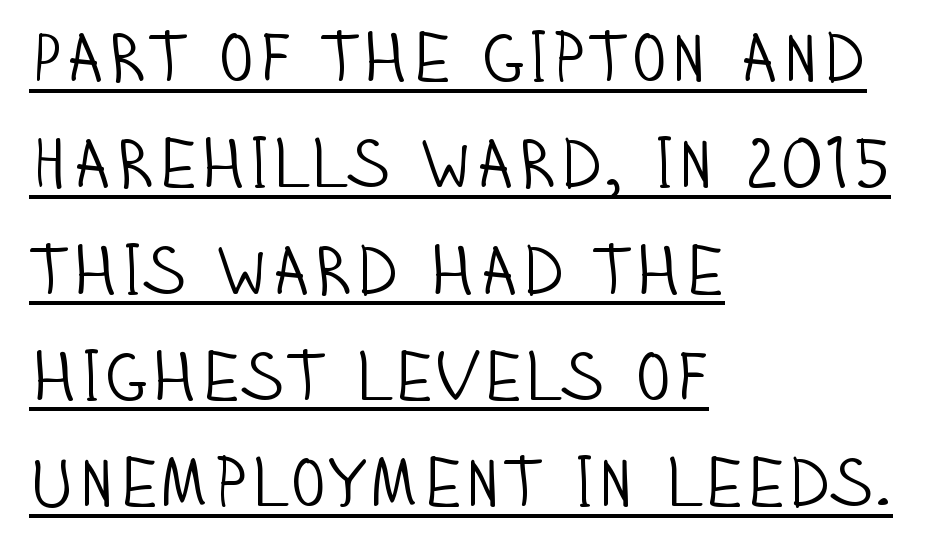
{"serif": "no", "italic": "no", "bold": "no", "weight": "light", "width": "condensed", "stroke_contrast": "low", "x_height": "large", "monospaced": "no", "underline": "yes", "align": "left", "line_spacing": "normal", "line_spacing_ratio": 1.54, "letter_spacing": "normal", "letter_spacing_em": 0.0, "glyph_px": 69}
